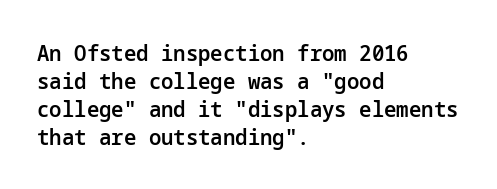
Q: Is the text bold? A: Semi-bold.
Q: Is the text italic (slanted)? A: No, it is upright.
Q: Is the text underlined? A: No.
Q: How is the paragraph aligned? A: Left-aligned.
Q: Is the spacing between letters normal or unusually wide? A: Normal.
Q: Is the spacing between lines tight, normal or loose? A: Normal.
